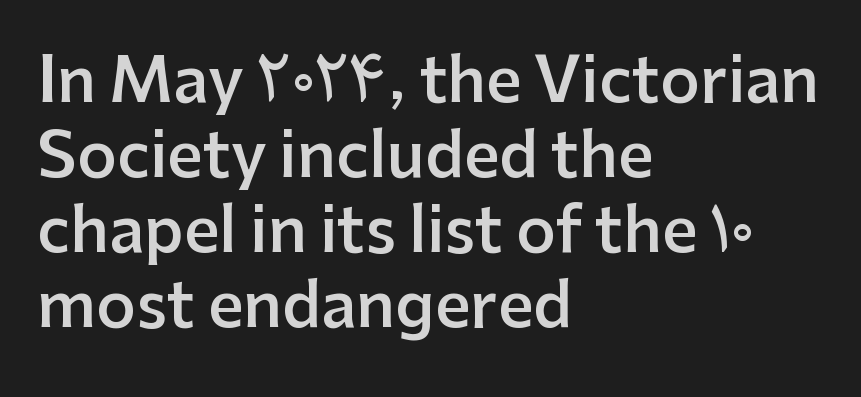
{"serif": "no", "italic": "no", "bold": "semi", "weight": "semibold", "width": "normal", "stroke_contrast": "low", "x_height": "medium", "monospaced": "no", "underline": "no", "align": "left", "line_spacing_ratio": 1.21, "letter_spacing": "normal", "letter_spacing_em": 0.0, "glyph_px": 62}
